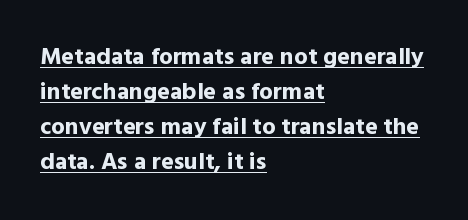
The image shows 24 px bold type, upright; set left-aligned, normal line spacing (1.46x), normal letter spacing, underlined.
